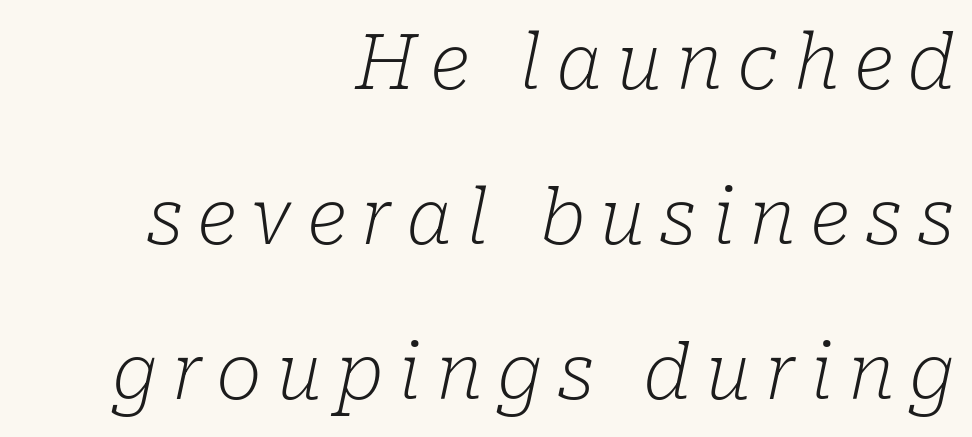
Q: Is the text bold? A: No.
Q: Is the text italic (slanted)? A: Yes, it leans right by about 10 degrees.
Q: Is the typeface a serif or a sans-serif typeface? A: Serif.
Q: Is the text underlined? A: No.
Q: How is the paragraph aligned? A: Right-aligned.
Q: Is the spacing between letters normal or unusually wide? A: Unusually wide.
Q: Is the spacing between lines tight, normal or loose? A: Loose.
Q: Width (condensed, normal, or wide)? A: Normal.
Q: Stroke contrast? A: Low.
Q: x-height? A: Medium.
Q: Monospaced? A: No.
